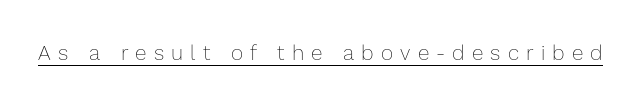
A light-to-regular cut is what we see here. Is the letter spacing exaggerated? Yes — the characters are pushed far apart. Ascenders rise straight up at ninety degrees. Decoration check: the copy is underlined.
